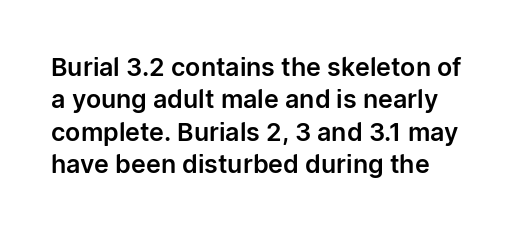
{"italic": "no", "underline": "no", "line_spacing": "normal", "line_spacing_ratio": 1.3, "letter_spacing": "normal", "letter_spacing_em": 0.0, "glyph_px": 25}
